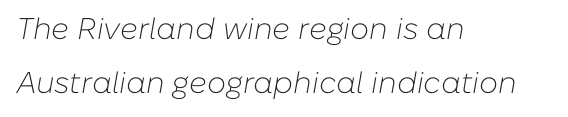
Unmarked baselines from the first word to the last. Is the letter spacing exaggerated? No — it looks like the ordinary default. A light-to-regular cut is what we see here. Varying glyph widths throughout — classic text-font behaviour. Italic: yes, the glyphs are oblique. This rendering uses left alignment, leaving the right contour irregular.
